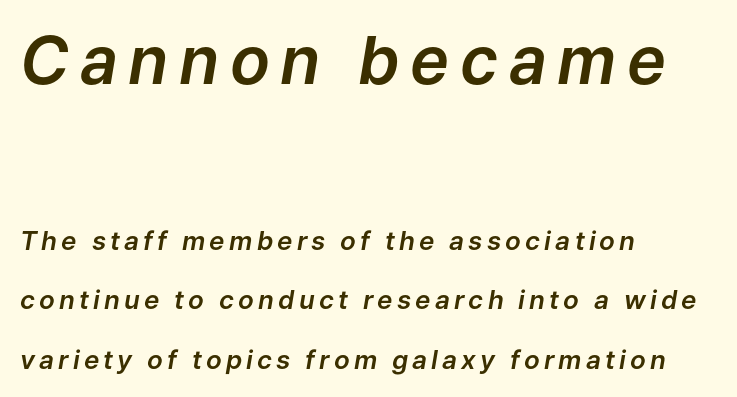
Q: Is the text italic (slanted)? A: Yes, it leans right by about 9 degrees.
Q: Is the text underlined? A: No.
Q: How is the paragraph aligned? A: Left-aligned.
Q: Is the spacing between lines tight, normal or loose? A: Loose.
Q: Which block of text is set in a larger size, the first (top) or the second (bottom)? A: The first (top) one.
Q: Width (condensed, normal, or wide)? A: Normal.
Q: Stroke contrast? A: Low.
Q: x-height? A: Medium.
Q: Monospaced? A: No.
